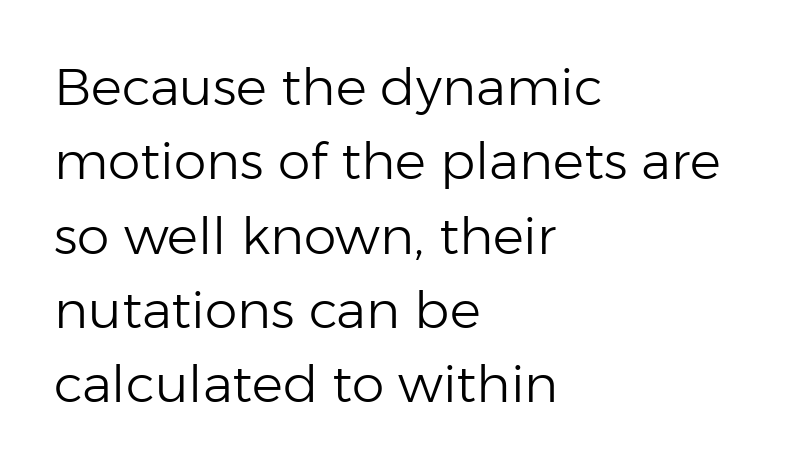
The image shows 52 px light sans-serif type, upright; set left-aligned, normal line spacing (1.43x), normal letter spacing, not underlined; low stroke contrast and a medium x-height.
